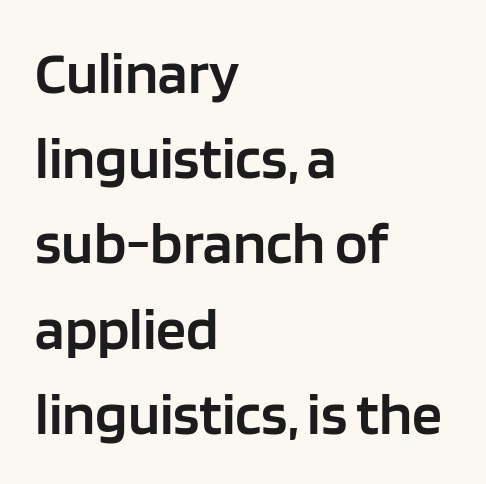
Stroke thickness is moderately raised; the sample reads as semibold. Each letter keeps its own natural width here, so spacing adapts to shape. Reading down the block, your eye returns to a fixed left position each line. Characters follow at the spacing the type designer built in. Is this a sans? Yes — the strokes have no serifs. The letters stand upright; this is a roman face.
